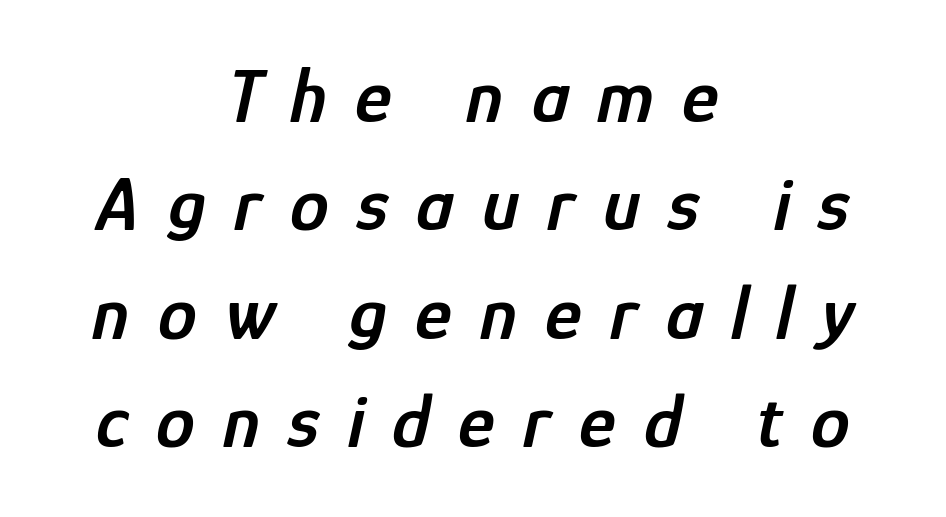
Glance below the letters and you will spot only blank space. Regular leading. Short note: letters widely spaced. Think of a printed novel: that variable character pitch is what you see here.
